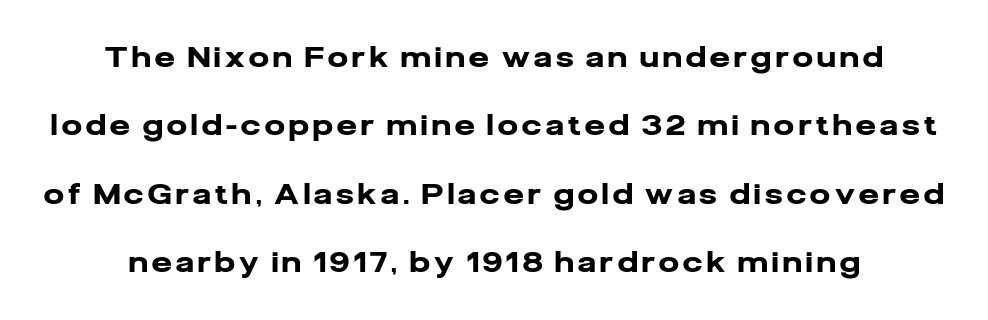
The string is rendered with underlining switched off. Summary of weight: heavy, a full bold. Vertically, the passage feels expansive, rows floating well apart. The rendering uses natural spacing where letterforms have individual widths.
